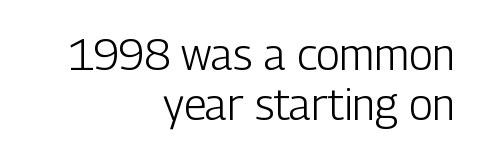
Q: Is the text bold? A: No.
Q: Is the text italic (slanted)? A: No, it is upright.
Q: Is the typeface a serif or a sans-serif typeface? A: Sans-serif.
Q: Is the text underlined? A: No.
Q: How is the paragraph aligned? A: Right-aligned.
Q: Is the spacing between letters normal or unusually wide? A: Normal.
Q: Width (condensed, normal, or wide)? A: Condensed.
Q: Stroke contrast? A: Low.
Q: x-height? A: Medium.
Q: Monospaced? A: No.
